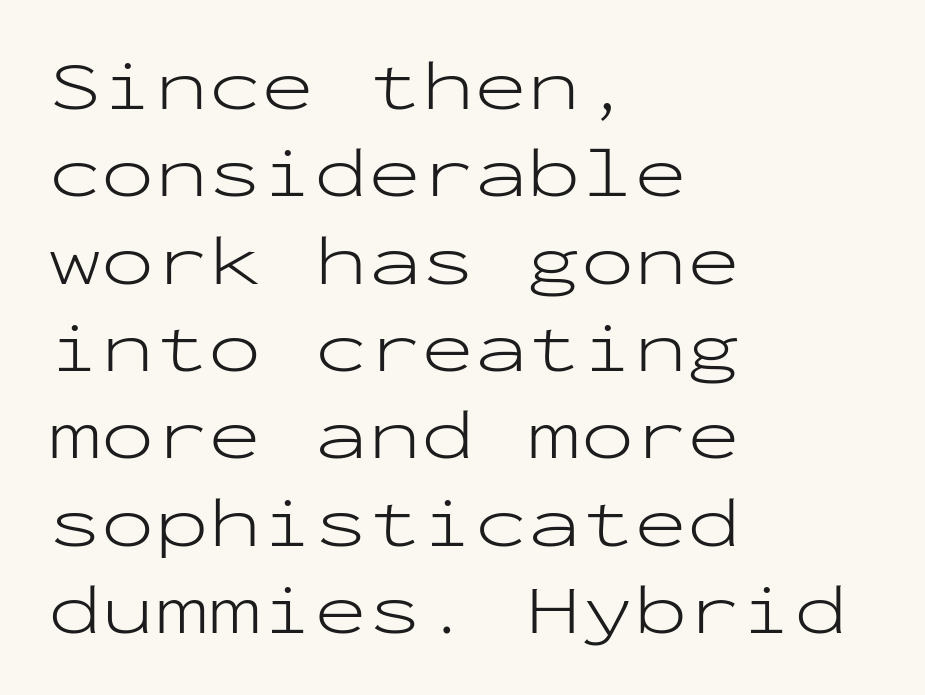
Q: Is the text bold? A: No.
Q: Is the text italic (slanted)? A: No, it is upright.
Q: Is the typeface a serif or a sans-serif typeface? A: Sans-serif.
Q: Is the text underlined? A: No.
Q: How is the paragraph aligned? A: Left-aligned.
Q: Is the spacing between letters normal or unusually wide? A: Normal.
Q: Width (condensed, normal, or wide)? A: Wide.
Q: Stroke contrast? A: Low.
Q: x-height? A: Medium.
Q: Monospaced? A: Yes.
